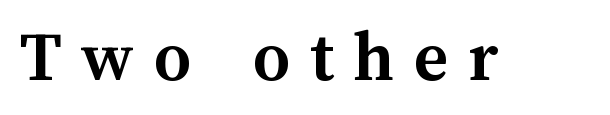
{"italic": "no", "bold": "yes", "weight": "semibold", "width": "normal", "stroke_contrast": "medium", "x_height": "medium", "monospaced": "no", "underline": "no", "letter_spacing": "wide", "letter_spacing_em": 0.26, "glyph_px": 74}
